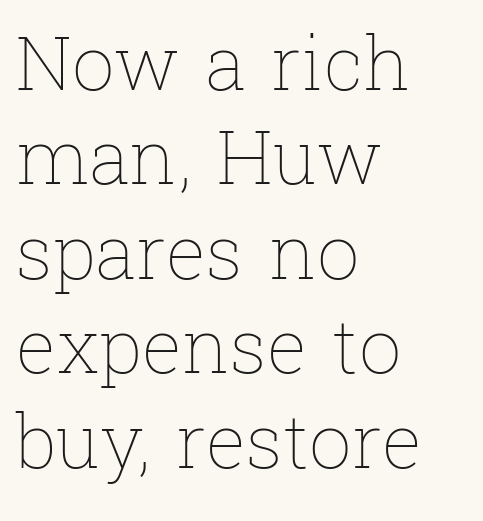
Posture: upright roman. Varying glyph widths throughout — classic text-font behaviour. Stem width sits at or under what a default text font uses. You could call the tracking neutral — neither tight nor loose. This rendering features lettering with no underline.
